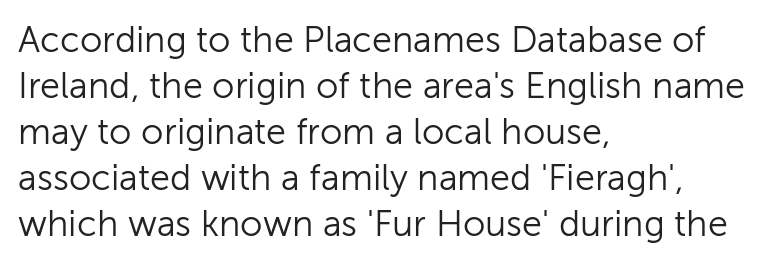
Q: Is the text bold? A: No.
Q: Is the text italic (slanted)? A: No, it is upright.
Q: Is the typeface a serif or a sans-serif typeface? A: Sans-serif.
Q: Is the text underlined? A: No.
Q: How is the paragraph aligned? A: Left-aligned.
Q: Is the spacing between letters normal or unusually wide? A: Normal.
Q: Is the spacing between lines tight, normal or loose? A: Normal.
Q: Width (condensed, normal, or wide)? A: Normal.
Q: Stroke contrast? A: Low.
Q: x-height? A: Medium.
Q: Monospaced? A: No.
